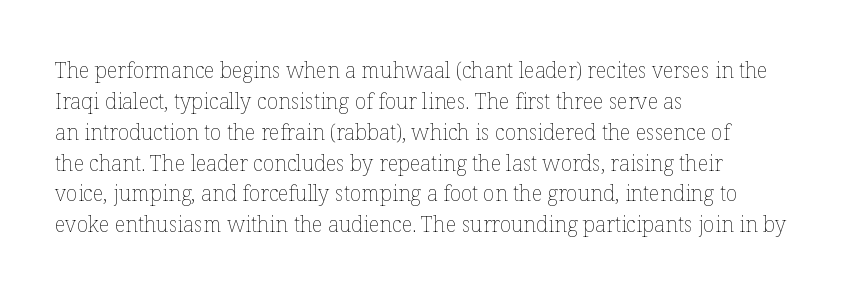
Q: Is the text bold? A: No.
Q: Is the text italic (slanted)? A: No, it is upright.
Q: Is the text underlined? A: No.
Q: How is the paragraph aligned? A: Left-aligned.
Q: Is the spacing between letters normal or unusually wide? A: Normal.
Q: Is the spacing between lines tight, normal or loose? A: Normal.
